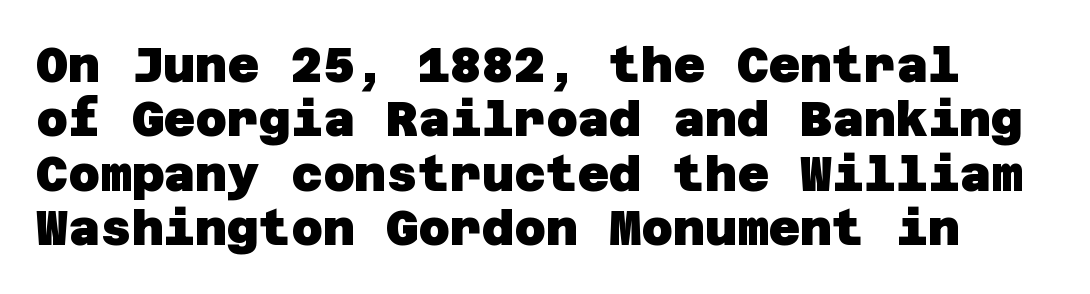
The image shows 49 px heavy sans-serif type; set tight line spacing (1.11x), normal letter spacing, not underlined; low stroke contrast and a large x-height.
